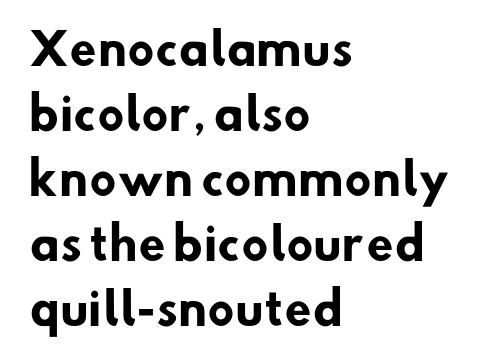
The glyphs are unaccompanied by any horizontal stroke below them. A typesetter would call this leading conventional body-copy spacing. Serif or sans? Sans — the stroke terminals are bare. Look at the tracking — it's just the regular setting, nothing added. Spacing verdict: proportional, widths tailored to each character.
